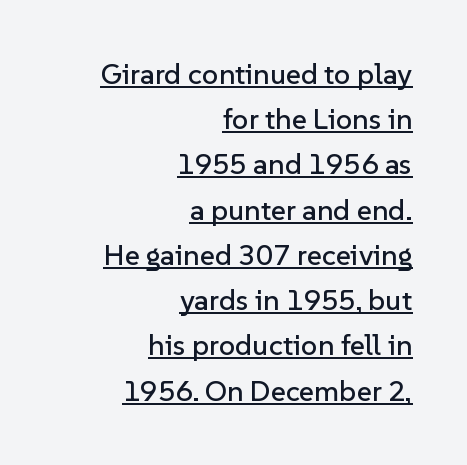
Q: Is the text italic (slanted)? A: No, it is upright.
Q: Is the typeface a serif or a sans-serif typeface? A: Sans-serif.
Q: Is the text underlined? A: Yes.
Q: How is the paragraph aligned? A: Right-aligned.
Q: Is the spacing between letters normal or unusually wide? A: Normal.
Q: Is the spacing between lines tight, normal or loose? A: Normal.
Q: Width (condensed, normal, or wide)? A: Normal.
Q: Stroke contrast? A: Low.
Q: x-height? A: Medium.
Q: Monospaced? A: No.
